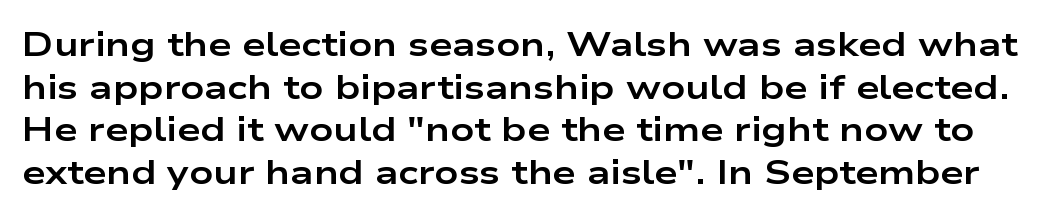
Words appear dense and cohesive because spacing is normal. Reading down the column, the eye jumps a familiar distance to each next line. Proportional: the letters do not fall into vertical columns. A typesetter would mark this as roman, not italic. A typesetter would label this face a sans.
